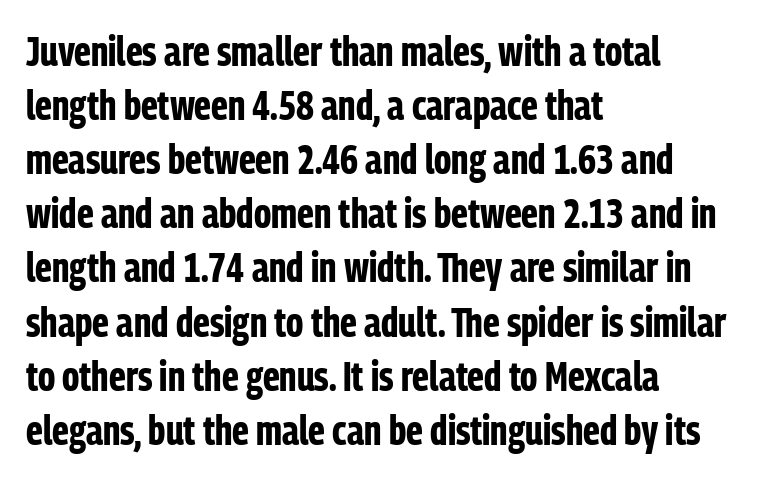
A classic flush-left, rag-right setting is used for this passage. Each letter keeps its own natural width here, so spacing adapts to shape. Just letters on the line, the space beneath them empty. On the weight axis this lands at bold, roughly 700.
